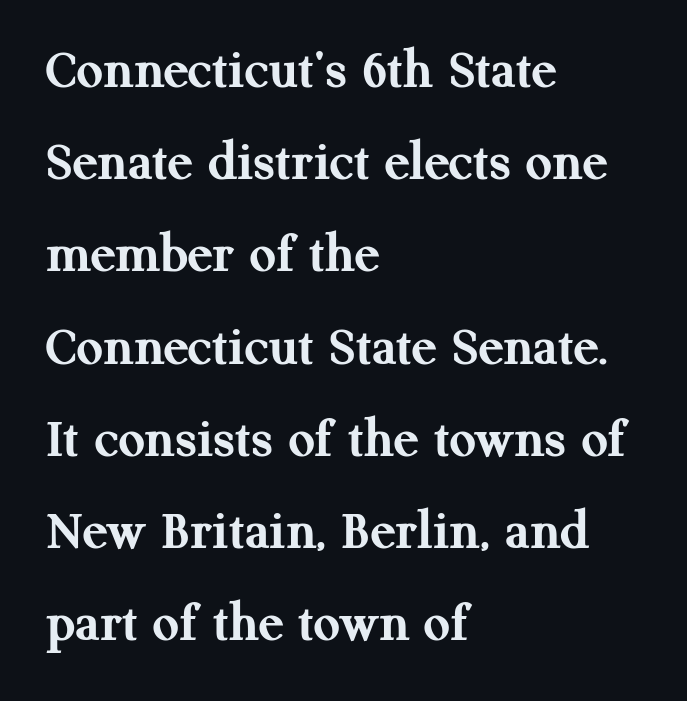
Left-aligned paragraph, ragged on the right. Interline gaps are of average width in this sample. Check where the strokes stop: tiny serifs finish them off. The font's upright variant was chosen for this text. Between one letter and the next there's only the usual sliver of space. Each letter keeps its own natural width here, so spacing adapts to shape.
